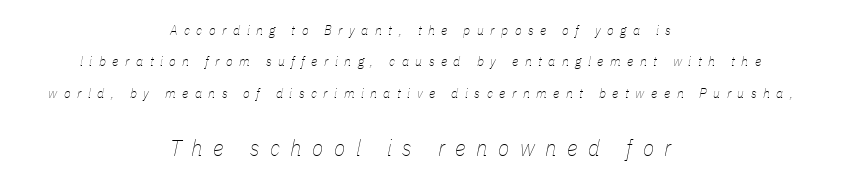
Q: Is the text bold? A: No.
Q: Is the text italic (slanted)? A: Yes, it leans right by about 11 degrees.
Q: Is the text underlined? A: No.
Q: How is the paragraph aligned? A: Centered.
Q: Is the spacing between letters normal or unusually wide? A: Unusually wide.
Q: Is the spacing between lines tight, normal or loose? A: Loose.
Q: Which block of text is set in a larger size, the first (top) or the second (bottom)? A: The second (bottom) one.
